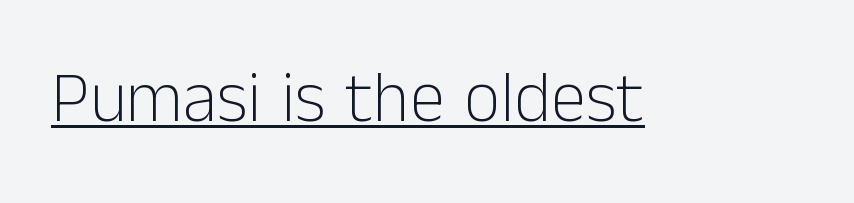
{"serif": "no", "italic": "no", "bold": "no", "weight": "light", "width": "normal", "stroke_contrast": "low", "x_height": "medium", "monospaced": "no", "underline": "yes", "letter_spacing": "normal", "letter_spacing_em": 0.0, "glyph_px": 71}
